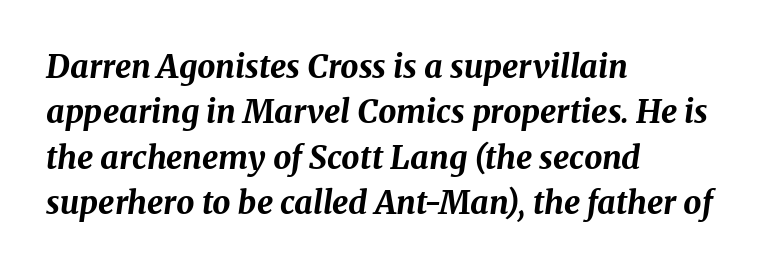
{"italic": "yes", "lean": "right", "slant_degrees": 8, "bold": "yes", "weight": "bold", "width": "normal", "stroke_contrast": "medium", "x_height": "medium", "monospaced": "no", "underline": "no", "align": "left", "line_spacing": "normal", "line_spacing_ratio": 1.42, "letter_spacing": "normal", "letter_spacing_em": 0.0, "glyph_px": 32}
